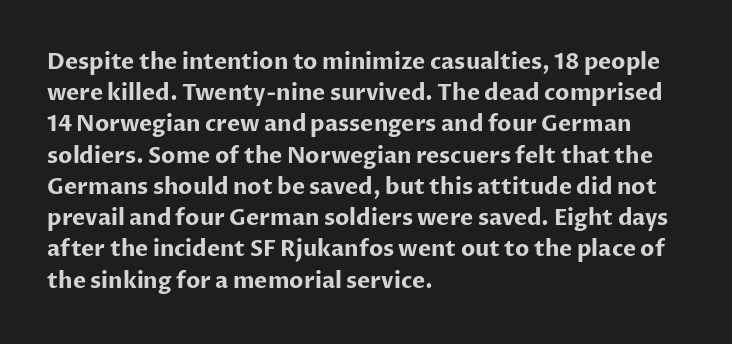
The image shows 22 px bold type, upright; set left-aligned, normal line spacing (1.42x), normal letter spacing, not underlined.
